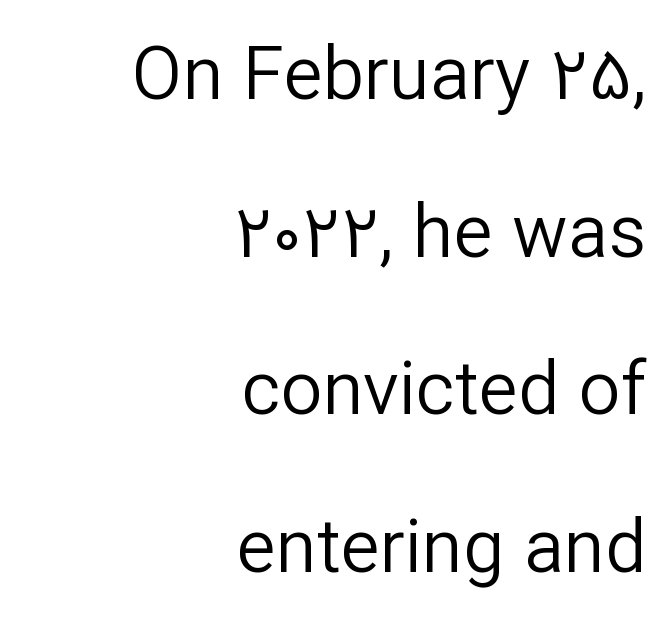
{"serif": "no", "italic": "no", "bold": "no", "weight": "regular", "width": "normal", "stroke_contrast": "low", "x_height": "medium", "monospaced": "no", "underline": "no", "align": "right", "line_spacing": "loose", "line_spacing_ratio": 2.13, "letter_spacing": "normal", "letter_spacing_em": 0.0, "glyph_px": 74}
